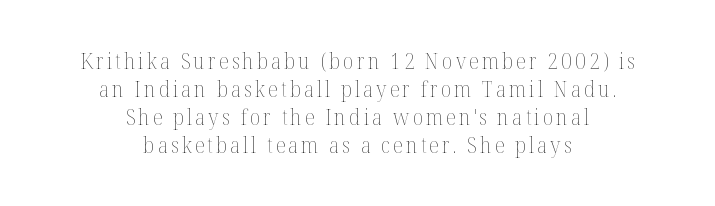
Think standard paragraph weight, or any step lighter than that. Descender tails drop into unmarked territory. This sample uses an upright cut, with every glyph sitting square on the baseline. Leading matches the norm, producing a regular column. The rag falls on both sides of this text block equally.
